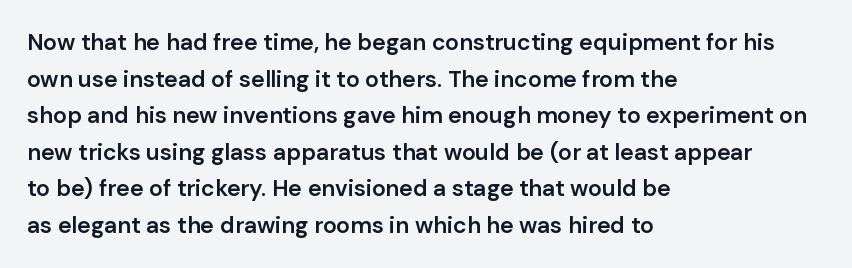
The type is set solid horizontally, with unmodified tracking. Visually the block forms a straight wall on the left and a jagged coastline on the right. Does the lettering tilt? It doesn't — this is upright. Baseline-to-baseline distance is the conventional proportion of letter height. Anything drawn beneath the words? Only blank space.
